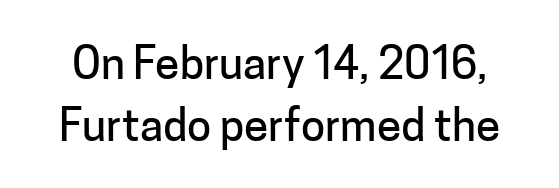
Q: Is the text italic (slanted)? A: No, it is upright.
Q: Is the typeface a serif or a sans-serif typeface? A: Sans-serif.
Q: Is the text underlined? A: No.
Q: Is the spacing between letters normal or unusually wide? A: Normal.
Q: Is the spacing between lines tight, normal or loose? A: Normal.
Q: Width (condensed, normal, or wide)? A: Normal.
Q: Stroke contrast? A: Low.
Q: x-height? A: Medium.
Q: Monospaced? A: No.
